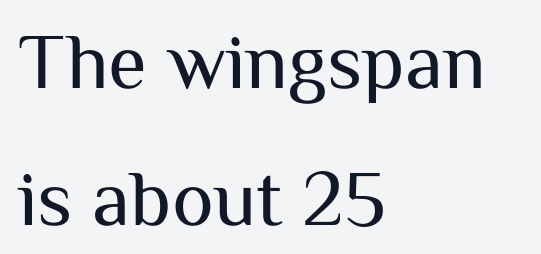
Q: Is the text bold? A: No.
Q: Is the text italic (slanted)? A: No, it is upright.
Q: Is the typeface a serif or a sans-serif typeface? A: Sans-serif.
Q: Is the text underlined? A: No.
Q: How is the paragraph aligned? A: Left-aligned.
Q: Is the spacing between letters normal or unusually wide? A: Normal.
Q: Width (condensed, normal, or wide)? A: Normal.
Q: Stroke contrast? A: Medium.
Q: x-height? A: Medium.
Q: Monospaced? A: No.
